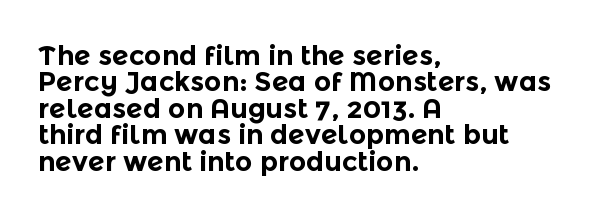
Q: Is the text bold? A: Yes.
Q: Is the text italic (slanted)? A: No, it is upright.
Q: Is the text underlined? A: No.
Q: How is the paragraph aligned? A: Left-aligned.
Q: Is the spacing between letters normal or unusually wide? A: Normal.
Q: Is the spacing between lines tight, normal or loose? A: Tight.
